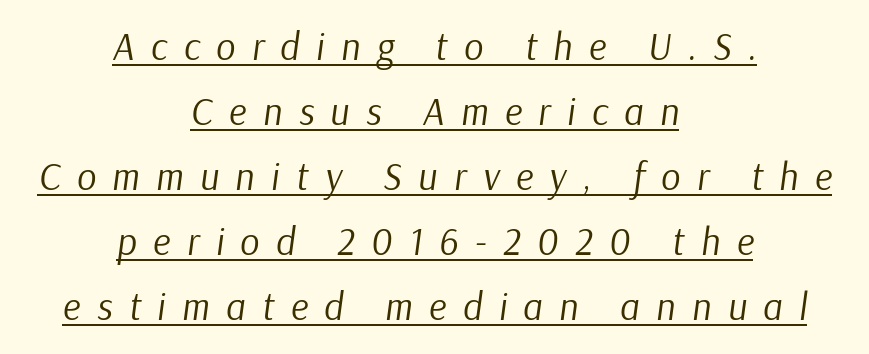
Q: Is the text bold? A: No.
Q: Is the text italic (slanted)? A: Yes, it leans right by about 9 degrees.
Q: Is the text underlined? A: Yes.
Q: How is the paragraph aligned? A: Centered.
Q: Is the spacing between letters normal or unusually wide? A: Unusually wide.
Q: Width (condensed, normal, or wide)? A: Normal.
Q: Stroke contrast? A: Low.
Q: x-height? A: Medium.
Q: Monospaced? A: No.
